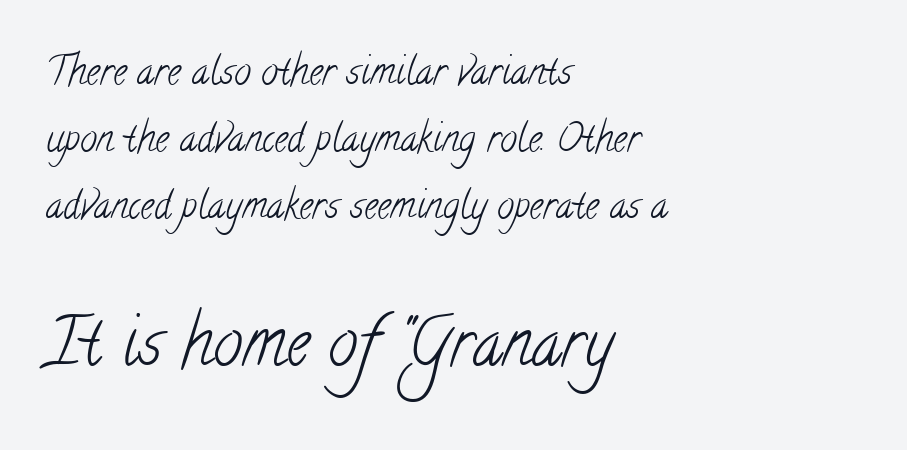
The passage shown is typed in a proportional face where columns would drift. Visually, the bottom section dominates because its glyphs are scaled up. What stands out about the letter spacing? Nothing — it is the standard amount. The letters look calm and open, with moderate or lighter stems.
